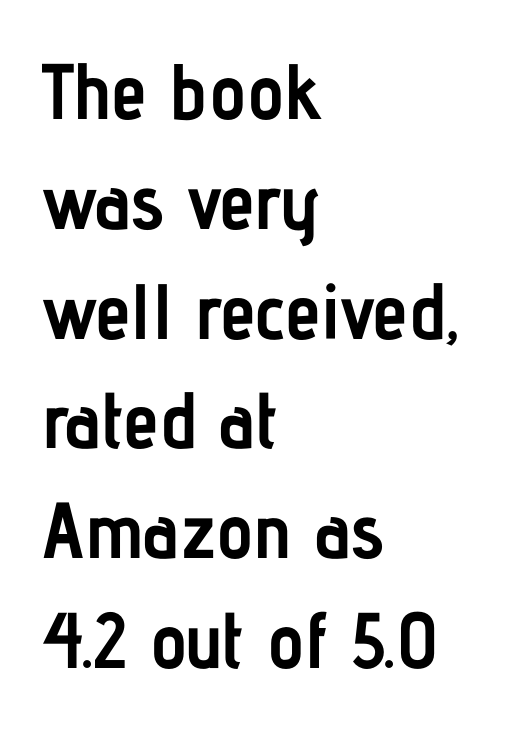
The image shows 79 px semibold, condensed sans-serif type, upright; set left-aligned, normal line spacing (1.39x), normal letter spacing, not underlined; low stroke contrast and a medium x-height.
